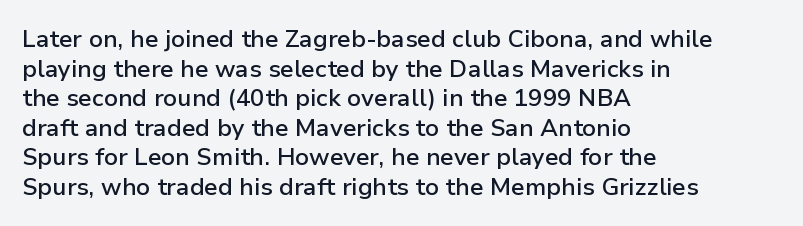
The image shows 24 px text type, upright; set left-aligned, line spacing 1.23x, normal letter spacing, not underlined.
